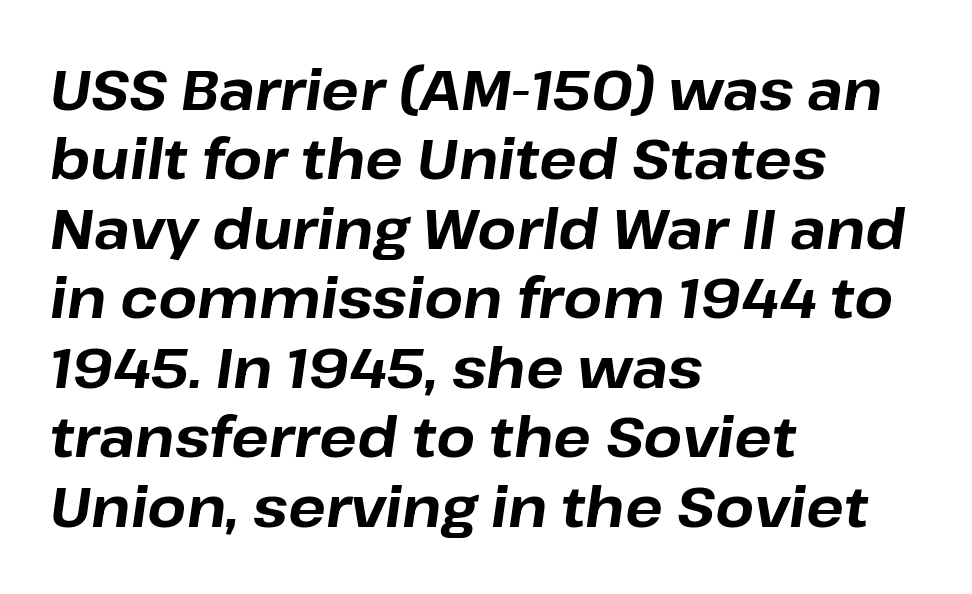
The image shows 56 px bold type, italic (leaning right); set left-aligned, line spacing 1.24x, normal letter spacing, not underlined; low stroke contrast and a medium x-height.
